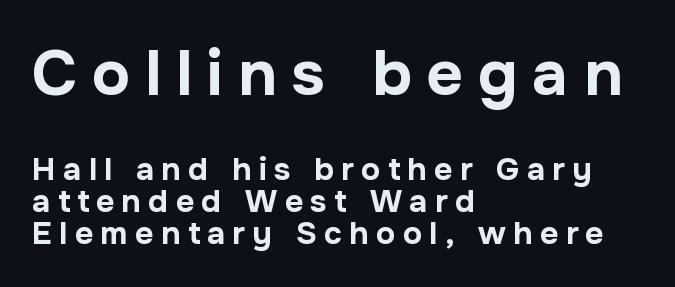
Q: Is the text bold? A: Yes.
Q: Is the text italic (slanted)? A: No, it is upright.
Q: Is the typeface a serif or a sans-serif typeface? A: Sans-serif.
Q: Is the text underlined? A: No.
Q: How is the paragraph aligned? A: Left-aligned.
Q: Is the spacing between letters normal or unusually wide? A: Unusually wide.
Q: Is the spacing between lines tight, normal or loose? A: Tight.
Q: Which block of text is set in a larger size, the first (top) or the second (bottom)? A: The first (top) one.
Q: Width (condensed, normal, or wide)? A: Normal.
Q: Stroke contrast? A: Low.
Q: x-height? A: Medium.
Q: Monospaced? A: No.
